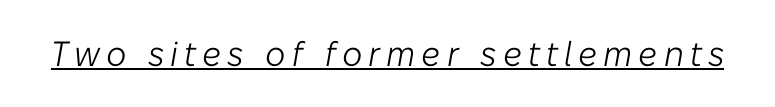
The image shows 35 px light type, italic (leaning right); set underlined; low stroke contrast and a medium x-height.
